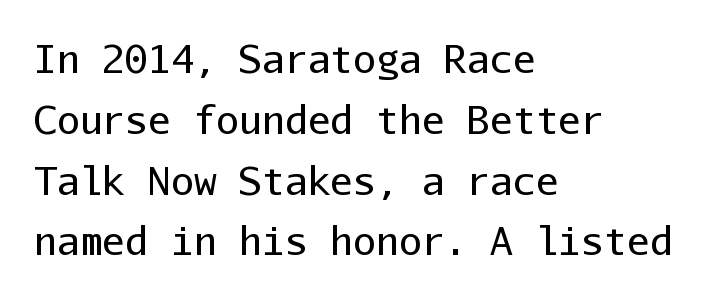
You could count columns in this text — the font is strictly monospaced. If you measured baseline to baseline, you'd find a middling distance. Where is the straight margin? On the left. Look at the bottom of the vertical strokes: they stop flat, with no serifs. A typesetter would call this zero additional tracking. Characters remain perfectly vertical along every line.
